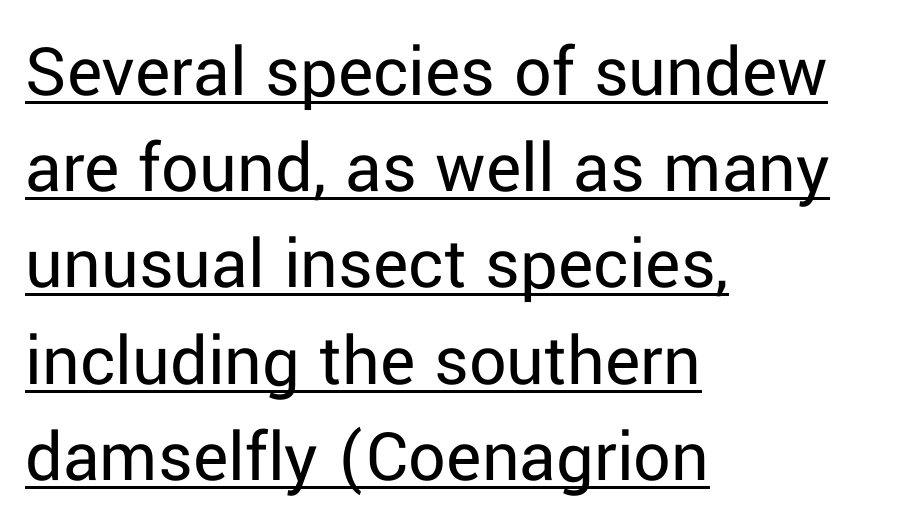
The image shows 74 px regular-weight sans-serif type, upright; set left-aligned, normal line spacing (1.3x), normal letter spacing, underlined; low stroke contrast and a medium x-height.
